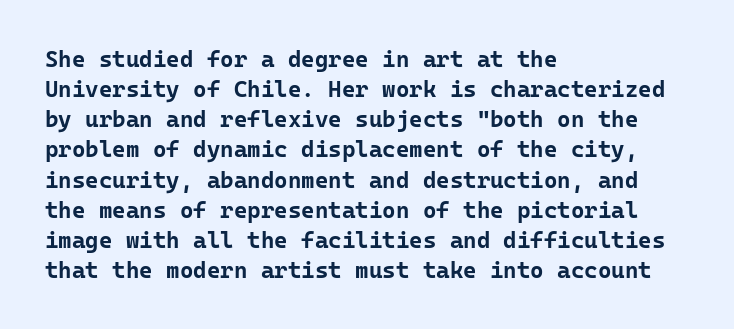
{"italic": "no", "bold": "yes", "underline": "no", "align": "left", "line_spacing": "normal", "line_spacing_ratio": 1.31, "letter_spacing": "normal", "letter_spacing_em": 0.0, "glyph_px": 23}
